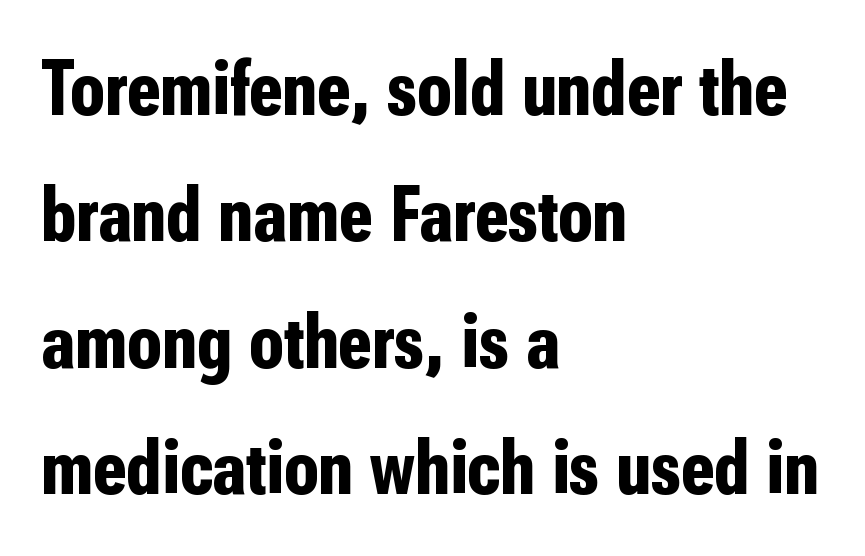
The image shows 79 px bold, condensed sans-serif type, upright; set left-aligned, normal line spacing (1.6x), normal letter spacing, not underlined; low stroke contrast and a medium x-height.
